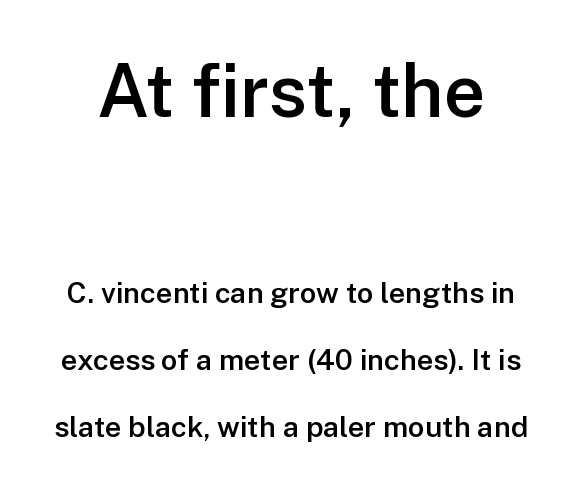
Q: Is the text bold? A: Semi-bold.
Q: Is the text italic (slanted)? A: No, it is upright.
Q: Is the typeface a serif or a sans-serif typeface? A: Sans-serif.
Q: Is the text underlined? A: No.
Q: Is the spacing between letters normal or unusually wide? A: Normal.
Q: Is the spacing between lines tight, normal or loose? A: Loose.
Q: Which block of text is set in a larger size, the first (top) or the second (bottom)? A: The first (top) one.
Q: Width (condensed, normal, or wide)? A: Normal.
Q: Stroke contrast? A: Low.
Q: x-height? A: Medium.
Q: Monospaced? A: No.
